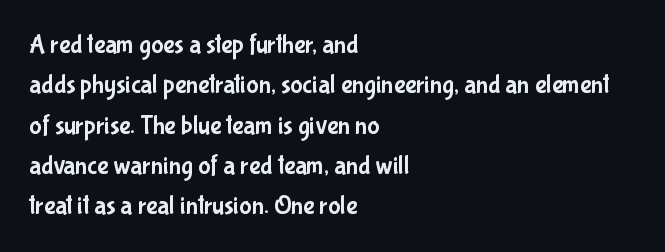
Q: Is the text italic (slanted)? A: No, it is upright.
Q: Is the text underlined? A: No.
Q: How is the paragraph aligned? A: Left-aligned.
Q: Is the spacing between letters normal or unusually wide? A: Normal.
Q: Is the spacing between lines tight, normal or loose? A: Normal.
